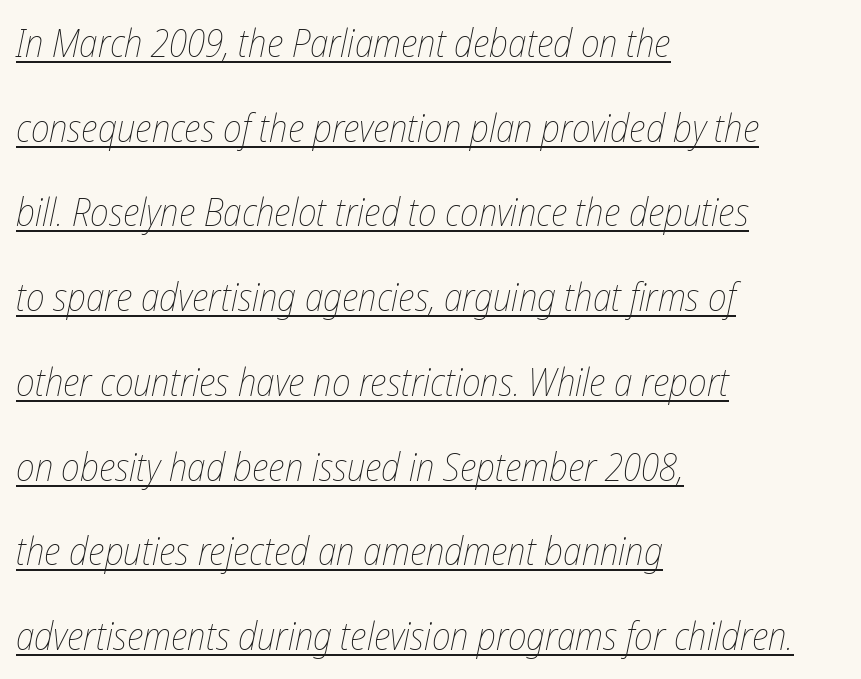
{"italic": "yes", "lean": "right", "slant_degrees": 12, "bold": "no", "weight": "thin", "width": "condensed", "stroke_contrast": "low", "x_height": "medium", "monospaced": "no", "underline": "yes", "align": "left", "line_spacing": "loose", "line_spacing_ratio": 2.23, "letter_spacing": "normal", "letter_spacing_em": 0.0, "glyph_px": 38}
